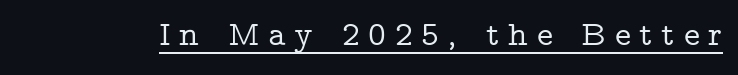
Small tapered or slab feet sit at the stroke ends, so this counts as serif. Honestly, the underline is the first thing you notice here. Nope, not italic — everything's standing straight. A typesetter would call this proportional, since set widths differ per character. Display-style spreading of the glyphs; the letterfit is very open.
